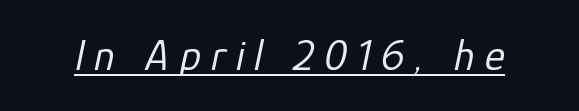
{"italic": "yes", "lean": "right", "slant_degrees": 12, "bold": "no", "weight": "regular", "width": "normal", "stroke_contrast": "low", "x_height": "medium", "monospaced": "no", "underline": "yes", "letter_spacing": "wide", "letter_spacing_em": 0.23, "glyph_px": 43}
